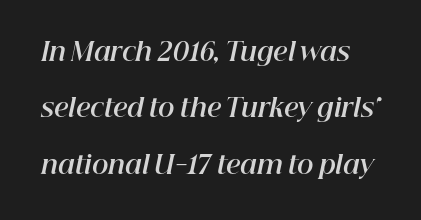
Typesetter's note: full bold, strokes at maximum text heaviness. The passage shown stacks its lines with a broad gap. A typesetter would call this zero additional tracking. This is oblique type, the kind used for emphasis or titles. Underline: absent.
